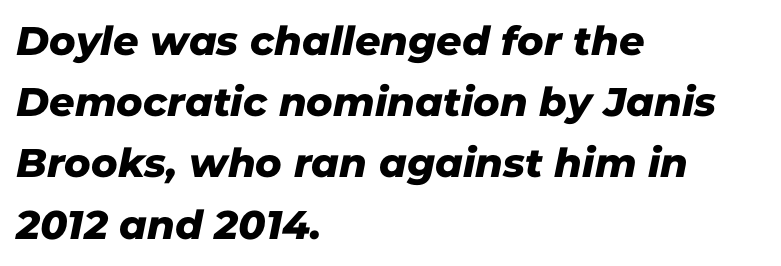
Q: Is the typeface a serif or a sans-serif typeface? A: Sans-serif.
Q: Is the text underlined? A: No.
Q: How is the paragraph aligned? A: Left-aligned.
Q: Is the spacing between letters normal or unusually wide? A: Normal.
Q: Is the spacing between lines tight, normal or loose? A: Normal.
Q: Width (condensed, normal, or wide)? A: Normal.
Q: Stroke contrast? A: Low.
Q: x-height? A: Medium.
Q: Monospaced? A: No.
